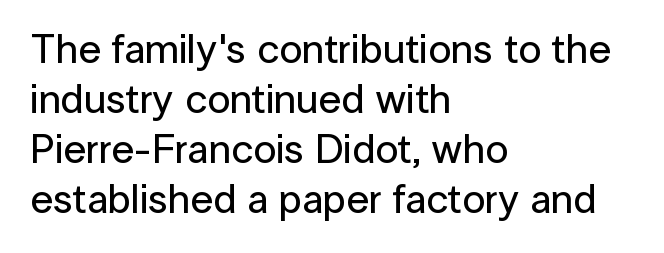
The image shows 41 px sans-serif type, upright; set left-aligned, line spacing 1.22x, normal letter spacing, not underlined; low stroke contrast and a medium x-height.
